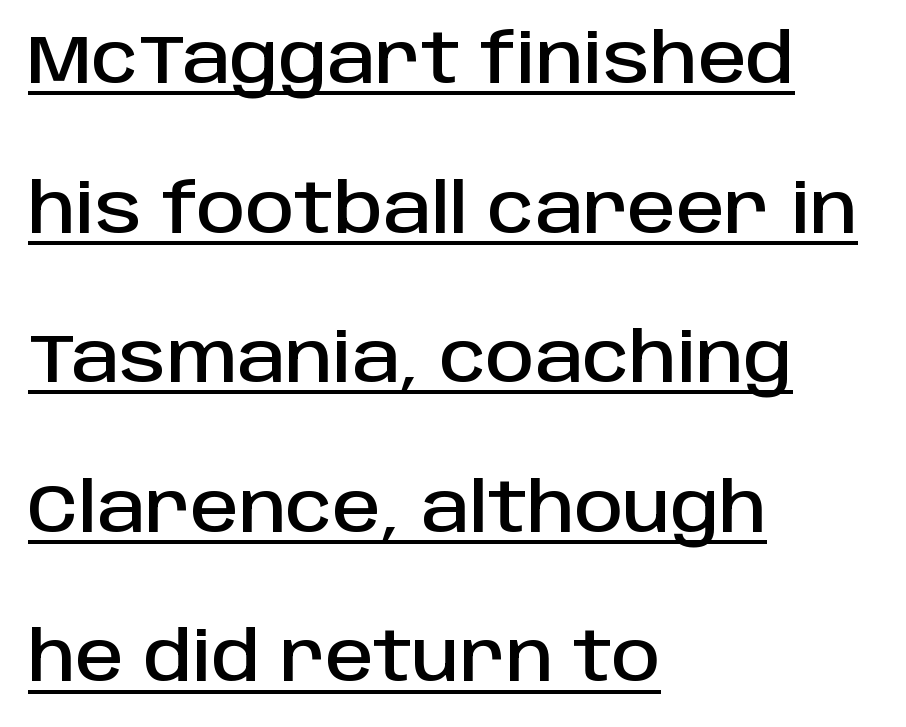
The image shows 68 px sans-serif type, upright; set left-aligned, loose line spacing (2.2x), normal letter spacing, underlined; low stroke contrast and a large x-height.
